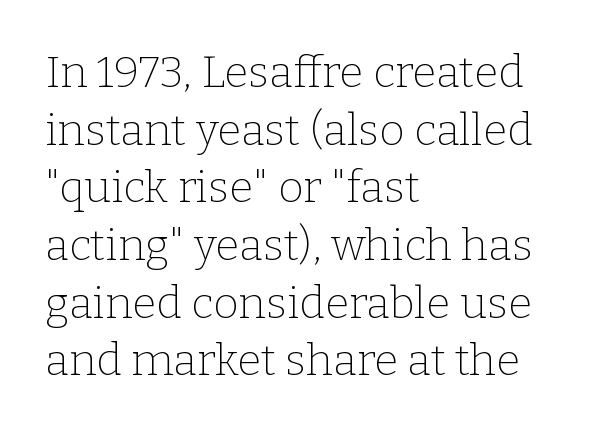
Q: Is the text bold? A: No.
Q: Is the text italic (slanted)? A: No, it is upright.
Q: Is the typeface a serif or a sans-serif typeface? A: Serif.
Q: Is the text underlined? A: No.
Q: How is the paragraph aligned? A: Left-aligned.
Q: Is the spacing between letters normal or unusually wide? A: Normal.
Q: Is the spacing between lines tight, normal or loose? A: Normal.
Q: Width (condensed, normal, or wide)? A: Normal.
Q: Stroke contrast? A: Low.
Q: x-height? A: Medium.
Q: Monospaced? A: No.
